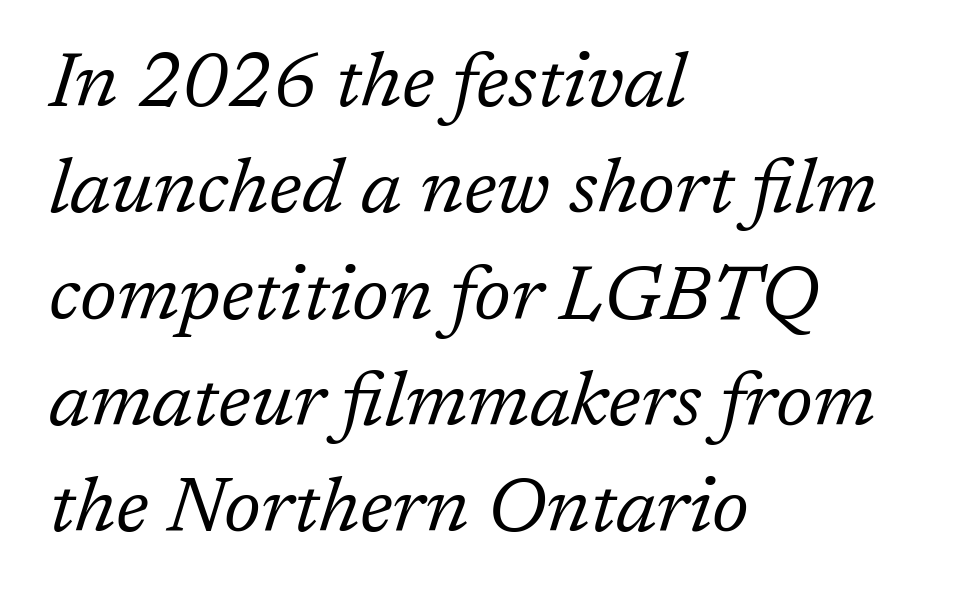
Q: Is the text bold? A: No.
Q: Is the text italic (slanted)? A: Yes, it leans right by about 17 degrees.
Q: Is the typeface a serif or a sans-serif typeface? A: Serif.
Q: Is the text underlined? A: No.
Q: How is the paragraph aligned? A: Left-aligned.
Q: Is the spacing between letters normal or unusually wide? A: Normal.
Q: Is the spacing between lines tight, normal or loose? A: Normal.
Q: Width (condensed, normal, or wide)? A: Normal.
Q: Stroke contrast? A: Low.
Q: x-height? A: Medium.
Q: Monospaced? A: No.
